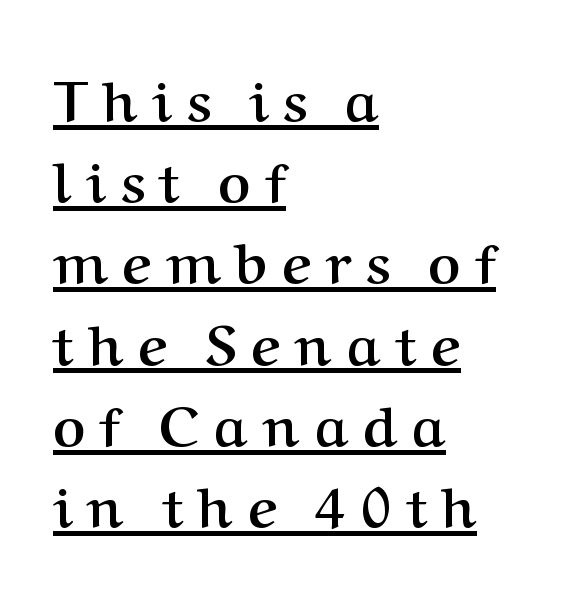
The letterforms stand isolated, each surrounded by extra space. Italic? Not at all — the glyphs are vertical. Notice how a bar underscores the lettering throughout. Vertically, the passage feels balanced, rows spaced as you'd expect. You could not count columns in this text — the font is proportionally spaced.
